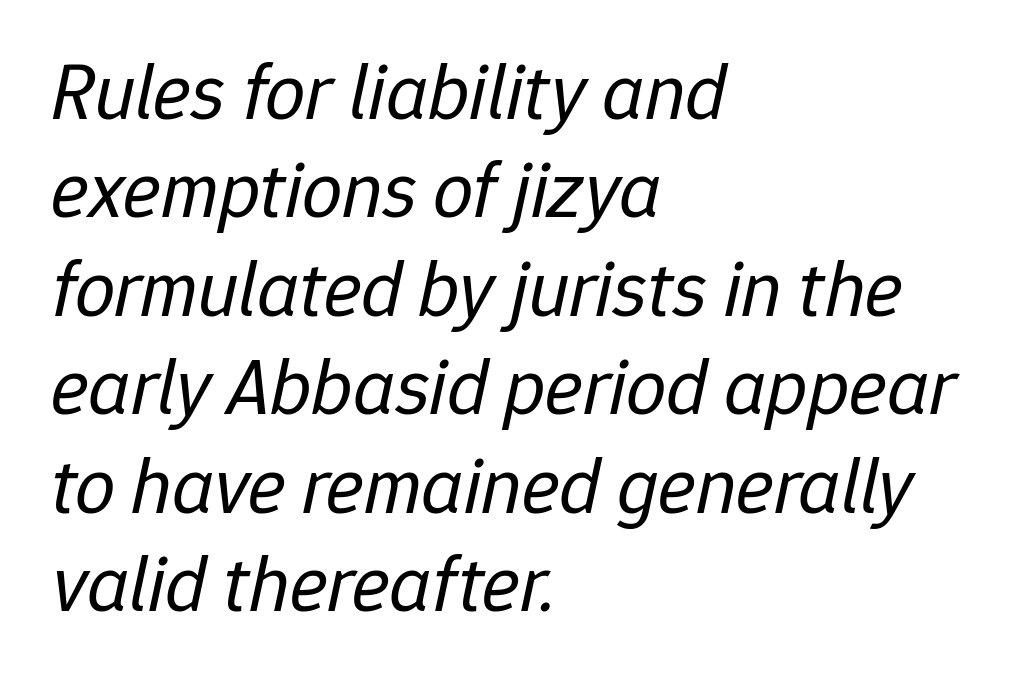
Q: Is the text bold? A: No.
Q: Is the text italic (slanted)? A: Yes, it leans right by about 12 degrees.
Q: Is the text underlined? A: No.
Q: How is the paragraph aligned? A: Left-aligned.
Q: Is the spacing between letters normal or unusually wide? A: Normal.
Q: Width (condensed, normal, or wide)? A: Normal.
Q: Stroke contrast? A: Low.
Q: x-height? A: Medium.
Q: Monospaced? A: No.
